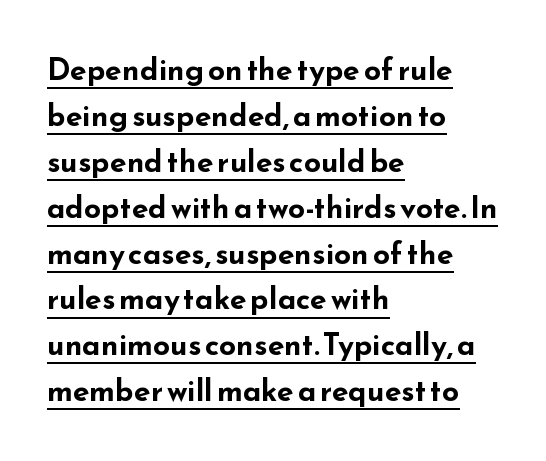
{"serif": "no", "italic": "no", "bold": "yes", "weight": "bold", "width": "wide", "stroke_contrast": "low", "x_height": "small", "monospaced": "no", "underline": "yes", "align": "left", "line_spacing": "normal", "line_spacing_ratio": 1.53, "letter_spacing": "normal", "letter_spacing_em": 0.0, "glyph_px": 30}
